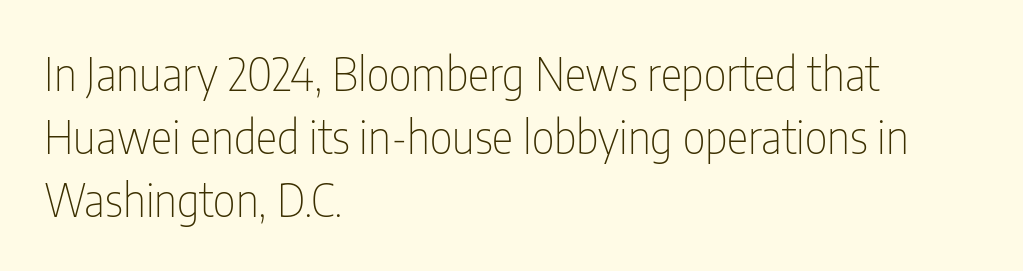
If you drew a line through each stem, it would be perfectly vertical. No heavy texture on the line: the type isn't bold. Is this a sans? Yes — the strokes have no serifs. Compared with typical paragraphs, the rows here are spaced about the same.
